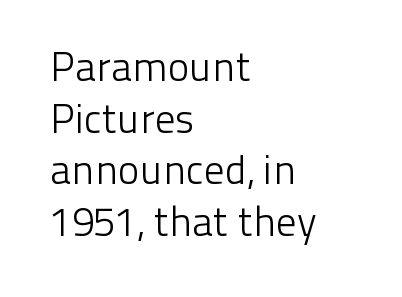
{"serif": "no", "italic": "no", "bold": "no", "weight": "light", "width": "normal", "stroke_contrast": "low", "x_height": "medium", "monospaced": "no", "underline": "no", "align": "left", "line_spacing": "normal", "line_spacing_ratio": 1.26, "letter_spacing": "normal", "letter_spacing_em": 0.0, "glyph_px": 41}
